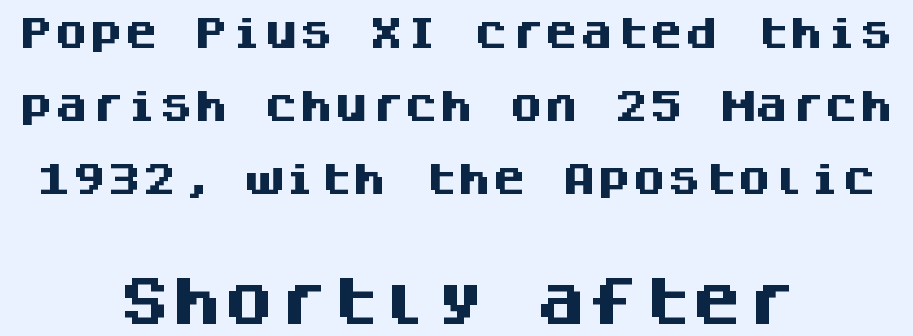
The image shows 52 px heavy sans-serif type, upright, monospaced; set centered, loose line spacing (2.09x), normal letter spacing, not underlined; the second (bottom) block is 1.49x larger; medium stroke contrast and a large x-height.
